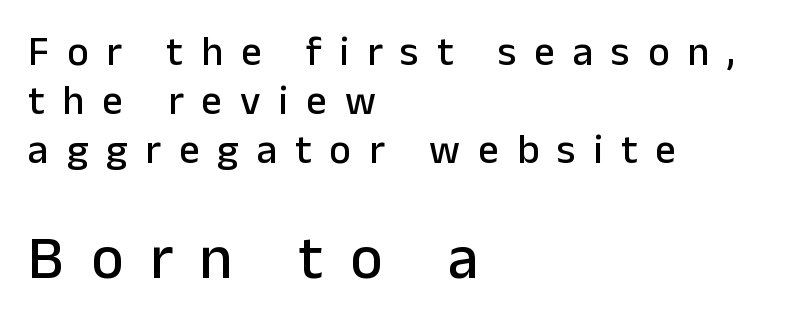
When letters stand straight like this, we call the style roman or upright. This sample uses expanded letter spacing, leaving extra air between glyphs. The rendering uses natural spacing where letterforms have individual widths. Look at the bottom of the vertical strokes: they stop flat, with no serifs. Words float on clear page, feet unadorned.
